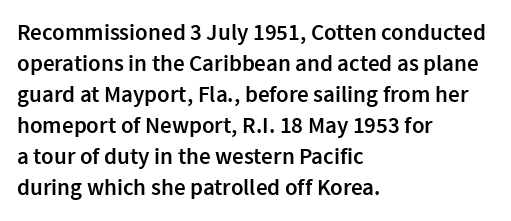
{"italic": "no", "bold": "semi", "underline": "no", "align": "left", "line_spacing": "normal", "line_spacing_ratio": 1.35, "letter_spacing": "normal", "letter_spacing_em": 0.0, "glyph_px": 23}
